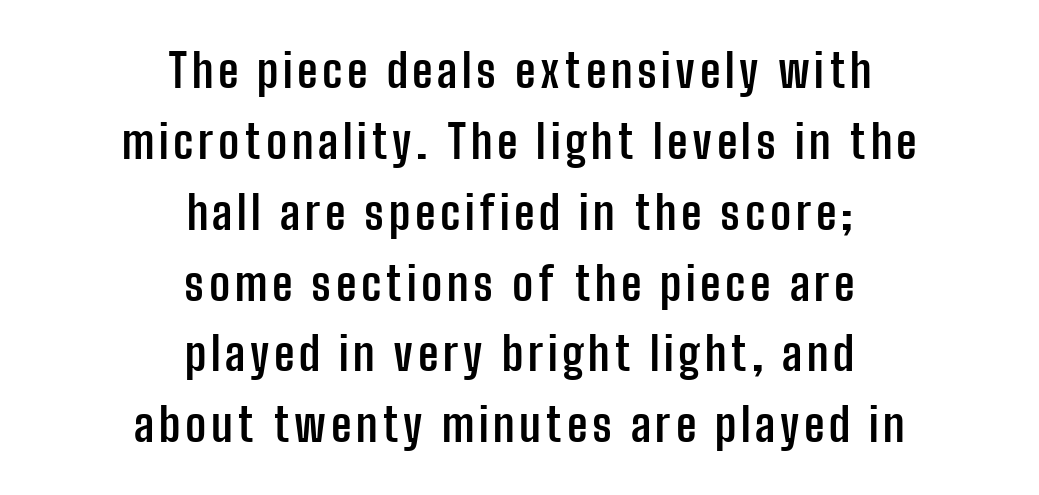
The image shows 46 px semibold, condensed sans-serif type, upright; set centered, normal line spacing (1.54x), not underlined; low stroke contrast and a medium x-height.
